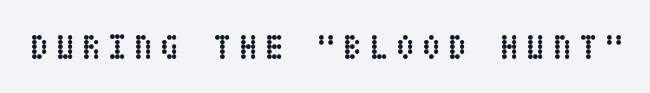
{"italic": "no", "bold": "yes", "weight": "semibold", "width": "condensed", "stroke_contrast": "low", "x_height": "large", "underline": "no", "letter_spacing": "wide", "letter_spacing_em": 0.2, "glyph_px": 35}
